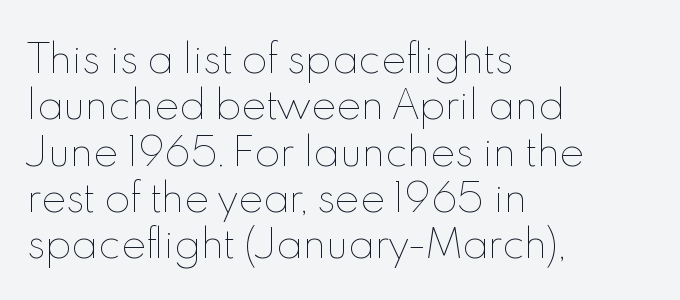
{"italic": "no", "bold": "no", "weight": "thin", "width": "normal", "x_height": "small", "monospaced": "no", "underline": "no", "align": "left", "line_spacing_ratio": 1.22, "letter_spacing": "normal", "letter_spacing_em": 0.0, "glyph_px": 38}
